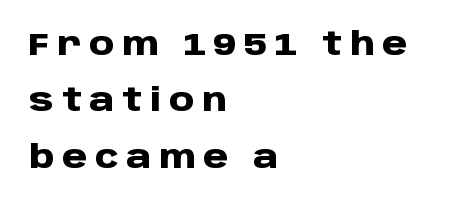
{"serif": "no", "italic": "no", "bold": "yes", "weight": "heavy", "width": "normal", "stroke_contrast": "low", "x_height": "large", "monospaced": "no", "underline": "no", "align": "left", "line_spacing_ratio": 1.76, "letter_spacing": "wide", "letter_spacing_em": 0.24, "glyph_px": 32}
